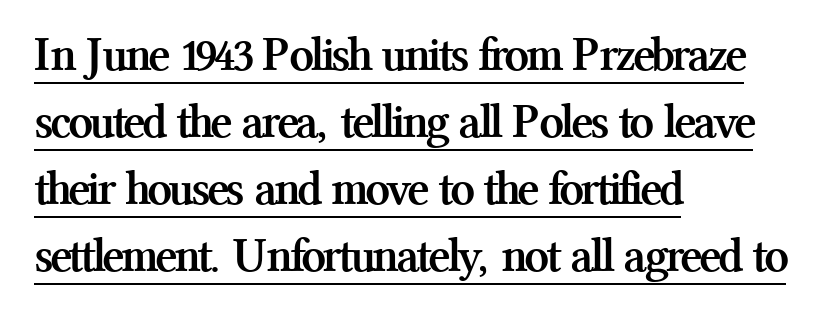
If you measured baseline to baseline, you'd find a middling distance. You can see a thin bar hugging the bottom of the glyphs. A dark, heavy texture on the line: the type is bold. Proportional: the letters do not fall into vertical columns.
